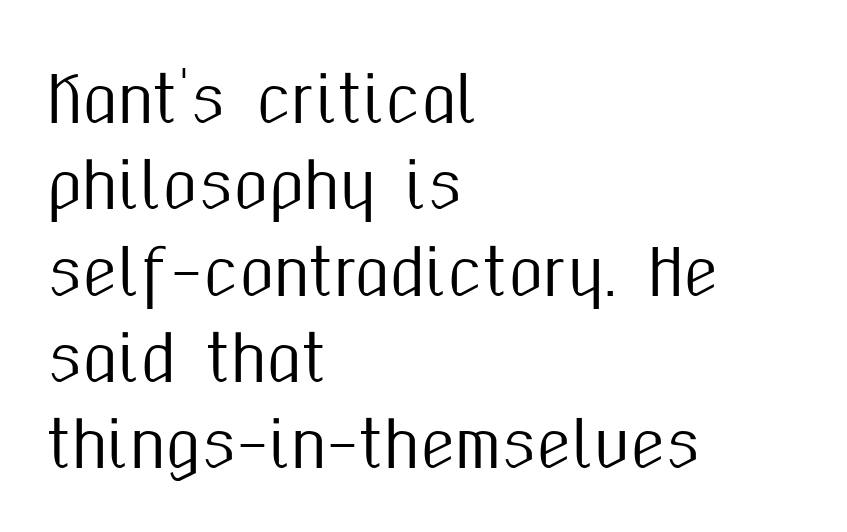
{"serif": "no", "italic": "no", "width": "condensed", "stroke_contrast": "medium", "x_height": "medium", "monospaced": "no", "underline": "no", "align": "left", "line_spacing": "normal", "line_spacing_ratio": 1.37, "letter_spacing": "normal", "letter_spacing_em": 0.0, "glyph_px": 63}
